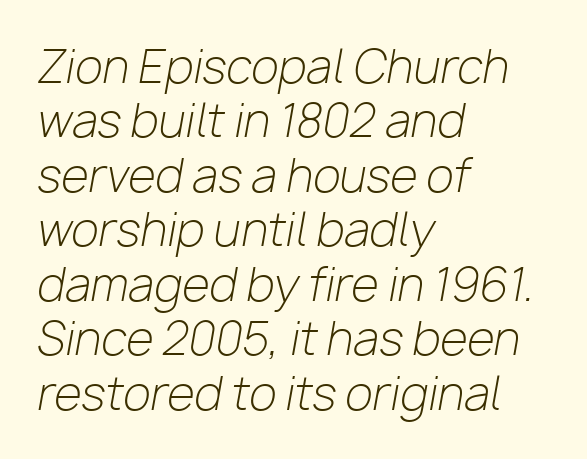
The image shows 45 px light type, italic (leaning right); set left-aligned, line spacing 1.21x, normal letter spacing, not underlined; low stroke contrast and a medium x-height.
